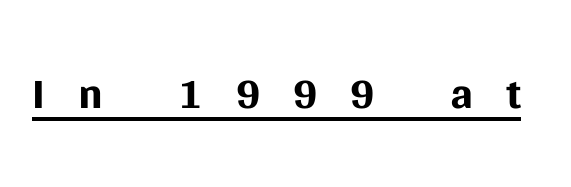
Q: Is the text bold? A: No.
Q: Is the text italic (slanted)? A: No, it is upright.
Q: Is the typeface a serif or a sans-serif typeface? A: Sans-serif.
Q: Is the text underlined? A: Yes.
Q: Is the spacing between letters normal or unusually wide? A: Unusually wide.
Q: Width (condensed, normal, or wide)? A: Normal.
Q: Stroke contrast? A: Medium.
Q: x-height? A: Large.
Q: Monospaced? A: No.
